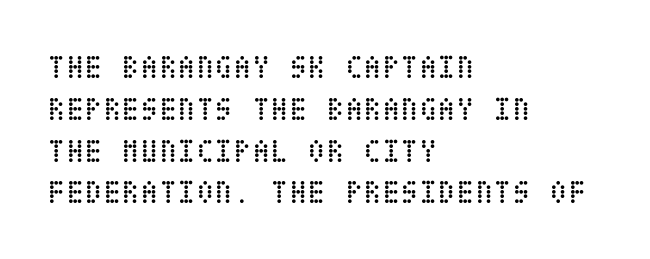
{"italic": "no", "bold": "no", "weight": "regular", "width": "condensed", "stroke_contrast": "low", "x_height": "large", "underline": "no", "align": "left", "line_spacing_ratio": 1.23, "letter_spacing": "normal", "letter_spacing_em": 0.0, "glyph_px": 34}
